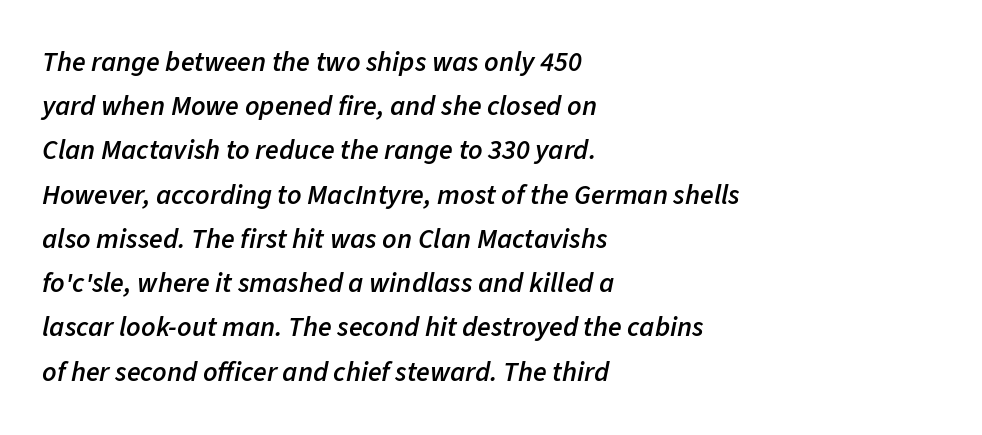
Q: Is the text bold? A: Semi-bold.
Q: Is the text italic (slanted)? A: Yes, it leans right by about 11 degrees.
Q: Is the text underlined? A: No.
Q: How is the paragraph aligned? A: Left-aligned.
Q: Is the spacing between letters normal or unusually wide? A: Normal.
Q: Is the spacing between lines tight, normal or loose? A: Normal.
Q: Width (condensed, normal, or wide)? A: Normal.
Q: Stroke contrast? A: Low.
Q: x-height? A: Medium.
Q: Monospaced? A: No.
